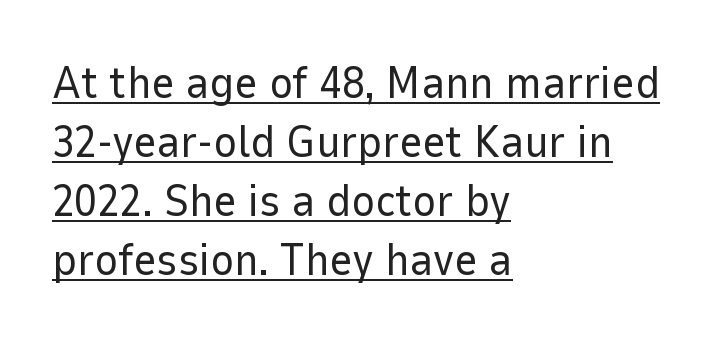
The passage shown is underscored from start to finish. Observe the ordinary spacing: letters are neighbours, not strangers. Whoever set this chose a conventional vertical rhythm. Style check: upright. A typesetter would call this proportional, since set widths differ per character.
